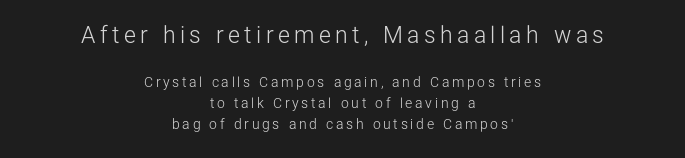
{"italic": "no", "bold": "no", "underline": "no", "align": "center", "line_spacing": "normal", "line_spacing_ratio": 1.51, "larger_block": "first", "size_ratio": 1.64, "glyph_px": 23}
